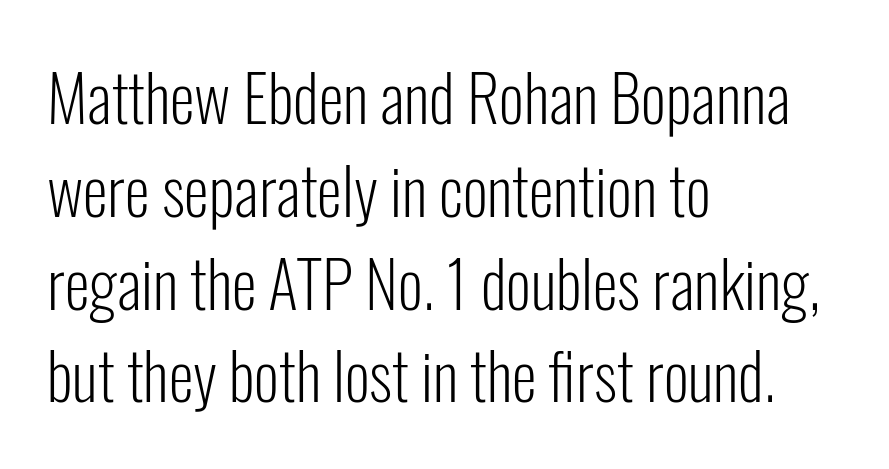
The image shows 64 px light, condensed sans-serif type, upright; set left-aligned, normal line spacing (1.45x), normal letter spacing, not underlined; low stroke contrast and a medium x-height.
